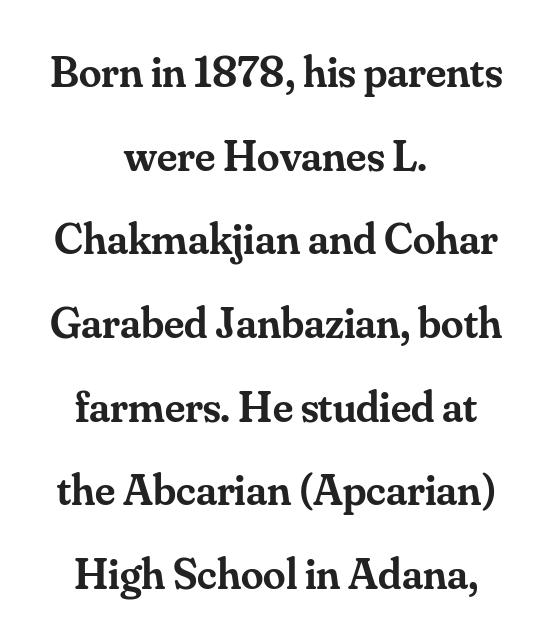
In terms of weight, the rendering is demibold, just under bold. Note the varied advance widths — an 'i' is clearly narrower than an 'm'. Quick note: not italic, upright. The rendering shows small feet on the letterforms — a serif design. The gap between lines stays unmarked. Notice how the passage keeps no hard edge, just a central spine.
